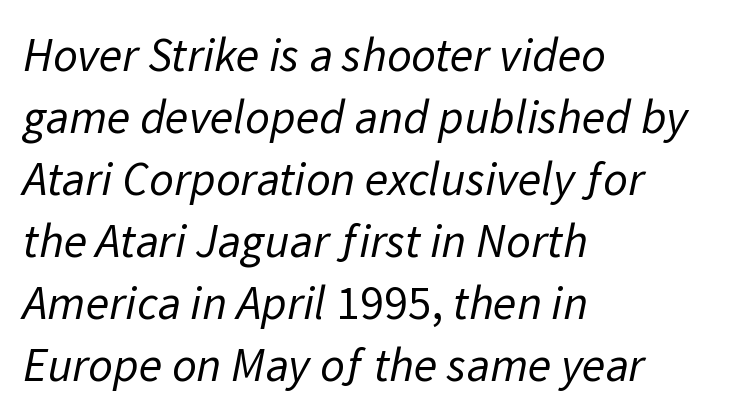
Is this a sans? Yes — the strokes have no serifs. Standard letterfit; no display-style spreading of the glyphs. Decoration check: the copy has no underline. Heft: none added — not bold.
